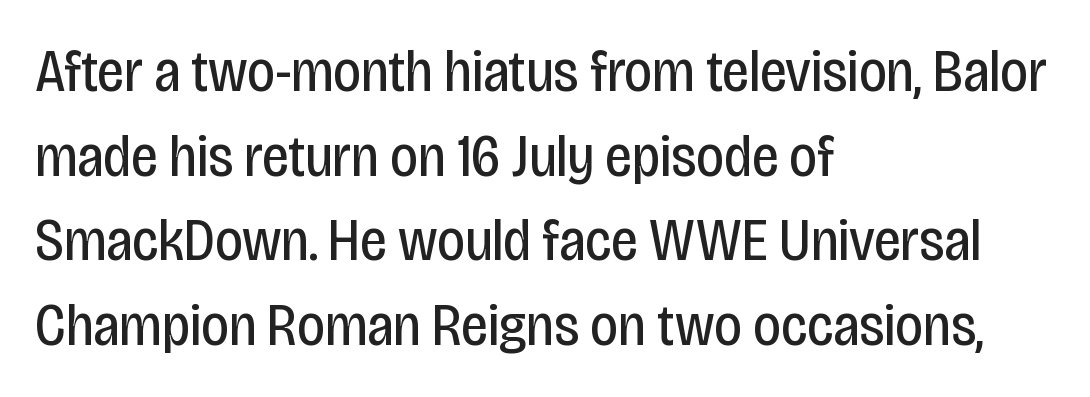
{"serif": "no", "italic": "no", "bold": "no", "weight": "regular", "width": "condensed", "stroke_contrast": "low", "x_height": "large", "monospaced": "no", "underline": "no", "align": "left", "line_spacing": "normal", "line_spacing_ratio": 1.41, "letter_spacing": "normal", "letter_spacing_em": 0.0, "glyph_px": 60}
